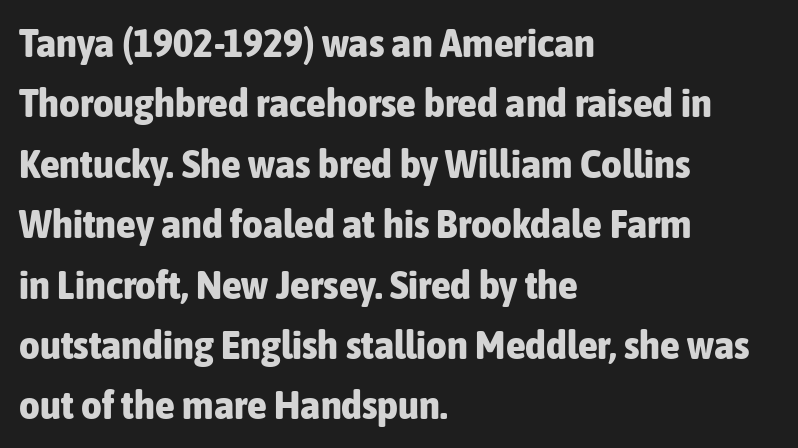
{"serif": "no", "italic": "no", "bold": "yes", "weight": "bold", "width": "condensed", "stroke_contrast": "low", "x_height": "medium", "monospaced": "no", "underline": "no", "align": "left", "line_spacing": "normal", "line_spacing_ratio": 1.51, "letter_spacing": "normal", "letter_spacing_em": 0.0, "glyph_px": 40}
